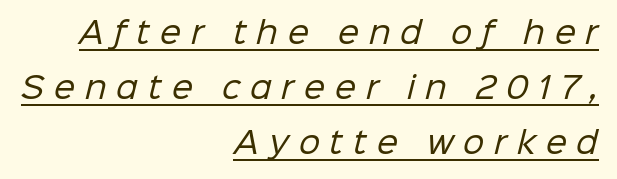
{"serif": "no", "bold": "no", "weight": "regular", "width": "normal", "stroke_contrast": "low", "x_height": "medium", "monospaced": "no", "underline": "yes", "align": "right", "line_spacing_ratio": 1.83, "letter_spacing": "wide", "letter_spacing_em": 0.33, "glyph_px": 30}
